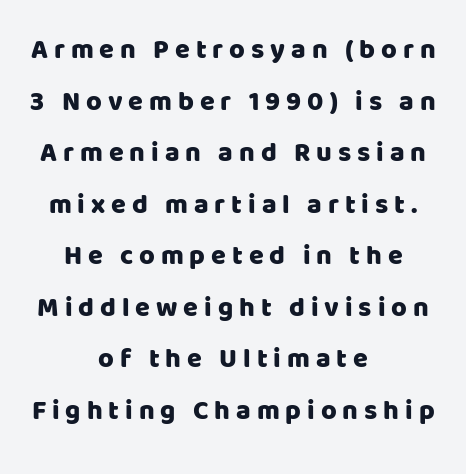
Q: Is the text italic (slanted)? A: No, it is upright.
Q: Is the text underlined? A: No.
Q: How is the paragraph aligned? A: Centered.
Q: Is the spacing between letters normal or unusually wide? A: Unusually wide.
Q: Is the spacing between lines tight, normal or loose? A: Loose.
